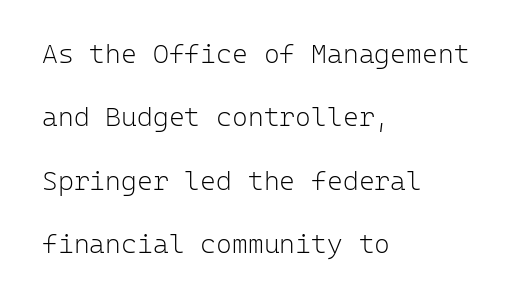
Q: Is the text bold? A: No.
Q: Is the text italic (slanted)? A: No, it is upright.
Q: Is the text underlined? A: No.
Q: How is the paragraph aligned? A: Left-aligned.
Q: Is the spacing between letters normal or unusually wide? A: Normal.
Q: Is the spacing between lines tight, normal or loose? A: Loose.
